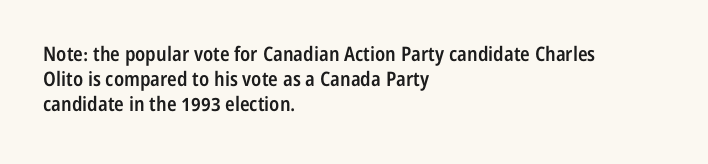
Q: Is the text bold? A: Semi-bold.
Q: Is the text italic (slanted)? A: No, it is upright.
Q: Is the text underlined? A: No.
Q: How is the paragraph aligned? A: Left-aligned.
Q: Is the spacing between letters normal or unusually wide? A: Normal.
Q: Is the spacing between lines tight, normal or loose? A: Normal.
